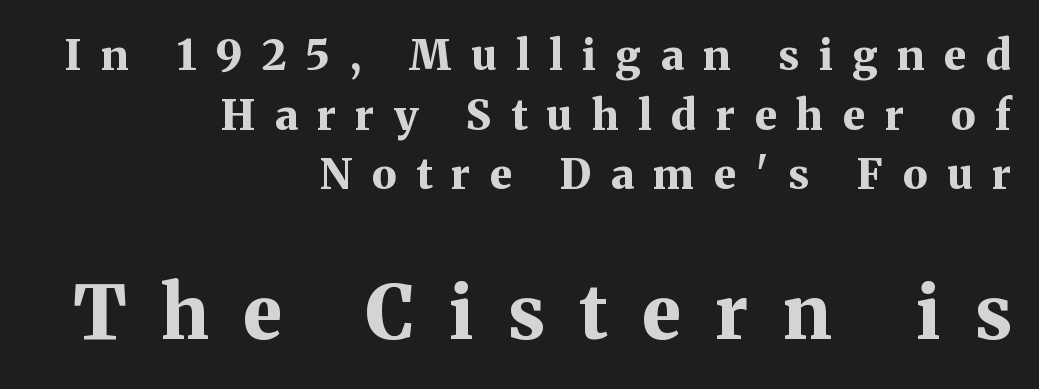
If you measured baseline to baseline, you'd find a middling distance. What weight is shown? A full bold with thick strokes. In terms of posture, this sample is upright. Beneath every word, the page is bare.
